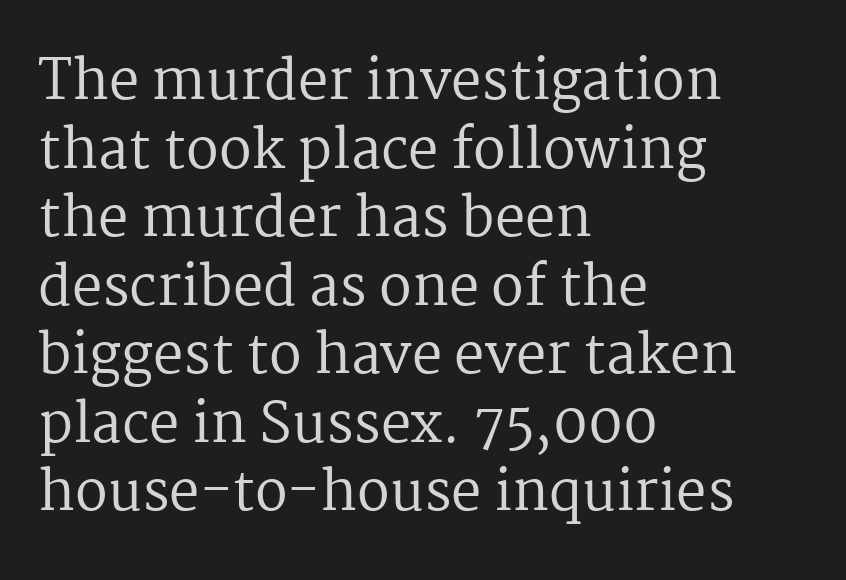
The image shows 54 px regular-weight serif type, upright; set left-aligned, normal line spacing (1.27x), normal letter spacing, not underlined; medium stroke contrast and a medium x-height.
